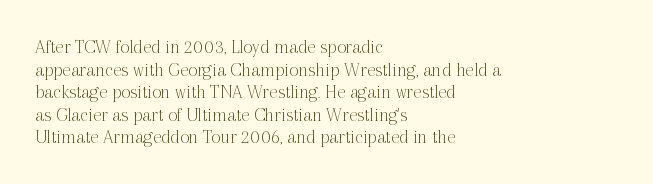
The horizontal fit of the characters is conventional and even. The space between consecutive lines is stingy. You can tell it's not italic because the verticals are truly vertical. Short and long lines alike share a common starting point at left. The characters are drawn with everyday or finer stroke widths.
